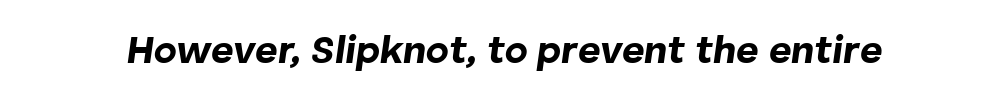
Q: Is the text bold? A: Yes.
Q: Is the text italic (slanted)? A: Yes, it leans right by about 8 degrees.
Q: Is the text underlined? A: No.
Q: Is the spacing between letters normal or unusually wide? A: Normal.
Q: Width (condensed, normal, or wide)? A: Normal.
Q: Stroke contrast? A: Low.
Q: x-height? A: Medium.
Q: Monospaced? A: No.
